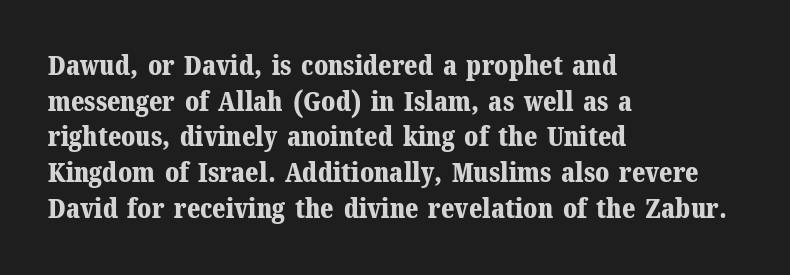
A typesetter would call this leading conventional body-copy spacing. Standard letterfit; no display-style spreading of the glyphs. The axis of the letterforms is exactly vertical. Typeset ragged right — the left edge is the straight one. Clear beneath every line of the passage. Each glyph is drawn with heavy, bold strokes.
